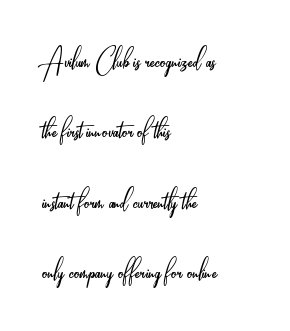
Where is the straight margin? On the left. The space between consecutive lines is lavish. You could not count columns in this text — the font is proportionally spaced. The words here are not underlined. Weight class: somewhere from thin through regular.
